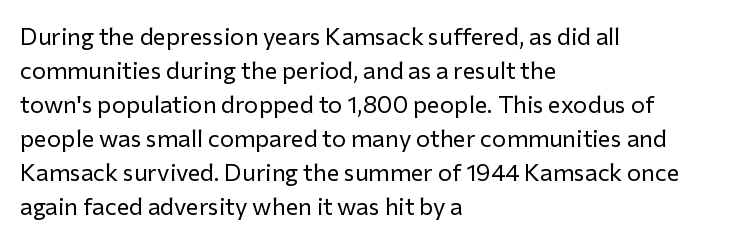
Q: Is the text bold? A: No.
Q: Is the text italic (slanted)? A: No, it is upright.
Q: Is the text underlined? A: No.
Q: How is the paragraph aligned? A: Left-aligned.
Q: Is the spacing between letters normal or unusually wide? A: Normal.
Q: Is the spacing between lines tight, normal or loose? A: Normal.
